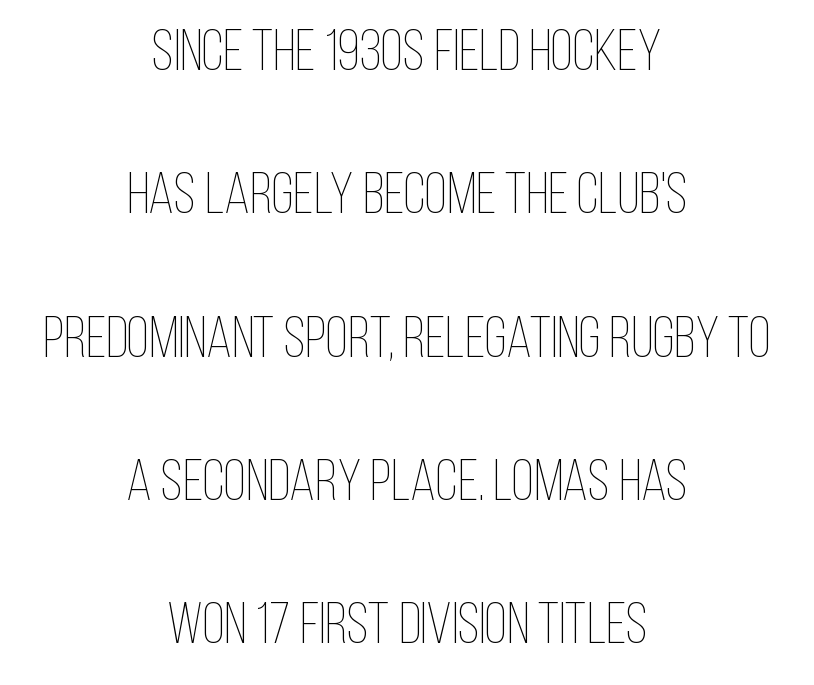
Q: Is the text bold? A: No.
Q: Is the text italic (slanted)? A: No, it is upright.
Q: Is the text underlined? A: No.
Q: How is the paragraph aligned? A: Centered.
Q: Is the spacing between letters normal or unusually wide? A: Normal.
Q: Is the spacing between lines tight, normal or loose? A: Loose.
Q: Width (condensed, normal, or wide)? A: Condensed.
Q: Stroke contrast? A: Low.
Q: x-height? A: Large.
Q: Monospaced? A: No.
